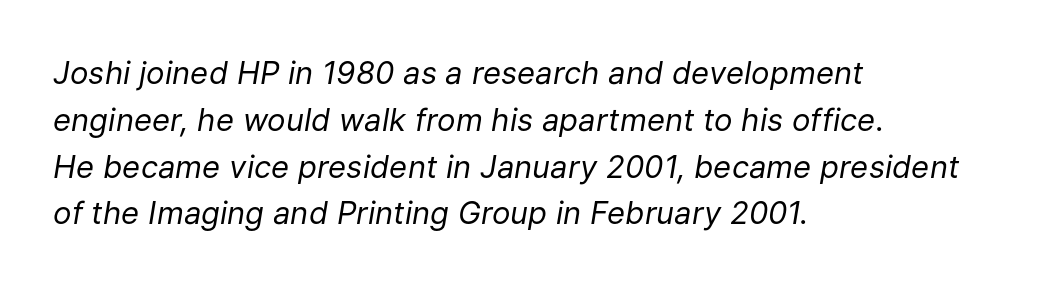
{"italic": "yes", "lean": "right", "slant_degrees": 9, "bold": "no", "weight": "regular", "width": "normal", "stroke_contrast": "low", "x_height": "medium", "monospaced": "no", "underline": "no", "align": "left", "line_spacing": "normal", "line_spacing_ratio": 1.51, "letter_spacing": "normal", "letter_spacing_em": 0.0, "glyph_px": 31}
